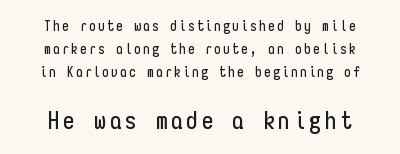
A student would notice the bottom passage is typeset larger than what precedes it. The designer left line spacing at the default. Plain, unruled lines of type. Italic? Not at all — the glyphs are vertical.
